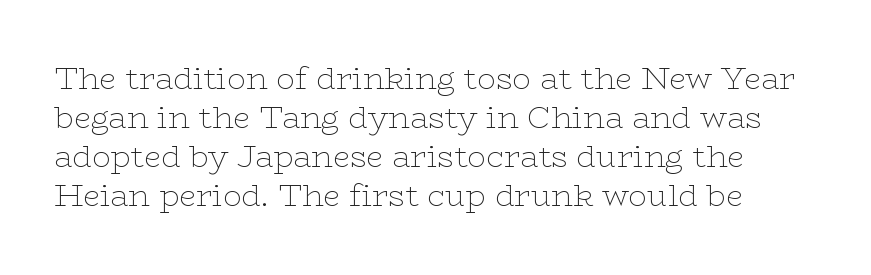
The image shows 31 px thin, wide serif type, upright; set normal line spacing (1.26x), normal letter spacing, not underlined; low stroke contrast and a medium x-height.
